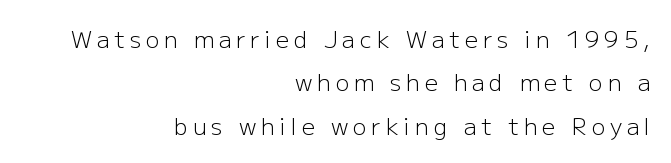
A flush-right, rag-left setting is used for this passage. Posture: straight, roman, zero tilt. Stems here are at most as thick as an everyday book face. Lines of text with bare space underneath.
